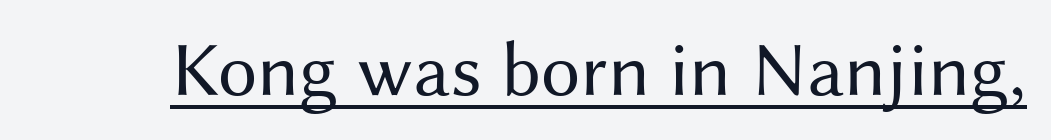
Q: Is the text bold? A: No.
Q: Is the text italic (slanted)? A: No, it is upright.
Q: Is the typeface a serif or a sans-serif typeface? A: Sans-serif.
Q: Is the text underlined? A: Yes.
Q: Is the spacing between letters normal or unusually wide? A: Normal.
Q: Width (condensed, normal, or wide)? A: Normal.
Q: Stroke contrast? A: Medium.
Q: x-height? A: Medium.
Q: Monospaced? A: No.
